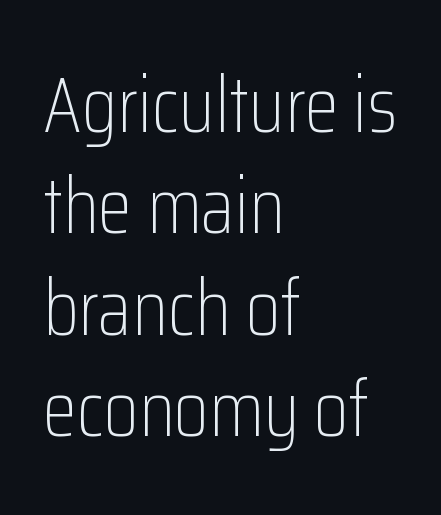
The image shows 78 px light, condensed sans-serif type, upright; set left-aligned, normal line spacing (1.3x), normal letter spacing, not underlined; low stroke contrast and a medium x-height.
